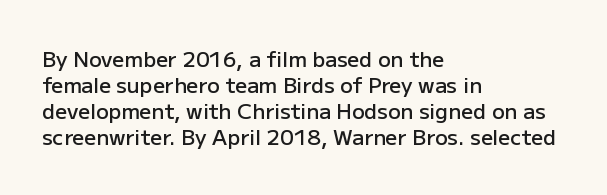
{"italic": "no", "bold": "semi", "underline": "no", "align": "left", "line_spacing_ratio": 1.24, "letter_spacing": "normal", "letter_spacing_em": 0.0, "glyph_px": 21}
